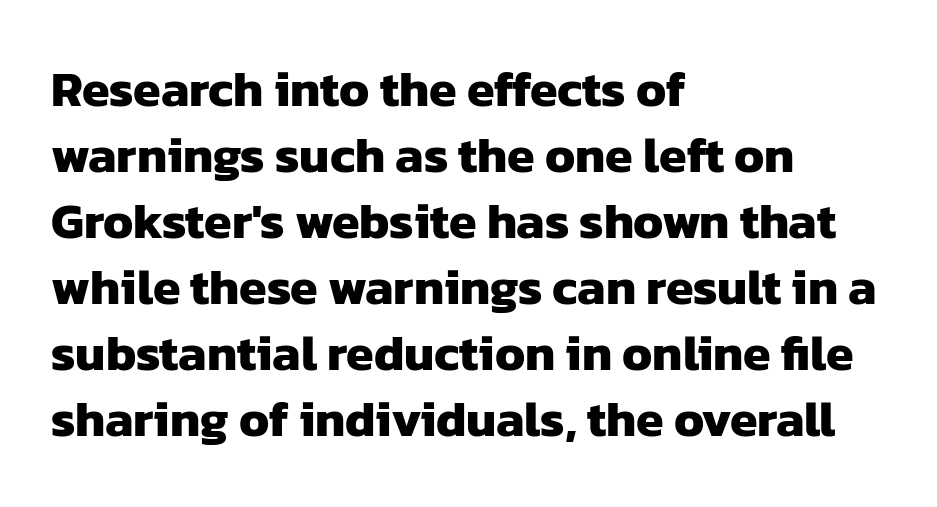
The image shows 50 px heavy sans-serif type; set left-aligned, normal line spacing (1.32x), normal letter spacing, not underlined; low stroke contrast and a medium x-height.
